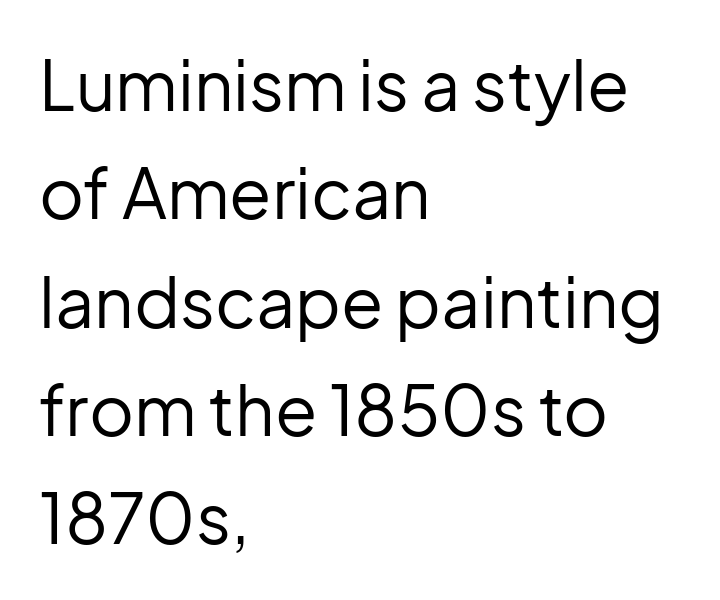
The foot of each line stays bare and open. Summary of vertical rhythm: regular, with standard interline spacing. The specimen reads as upright at a glance. One-word summary of the alignment: left.
